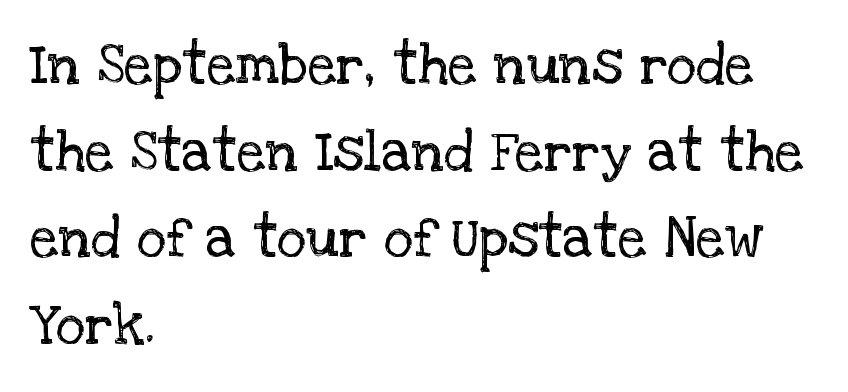
The image shows 57 px regular-weight serif type, upright; set left-aligned, normal line spacing (1.52x), normal letter spacing, not underlined; low stroke contrast and a large x-height.
